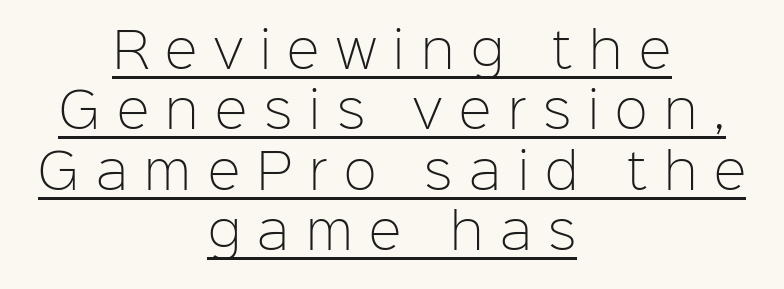
Q: Is the text bold? A: No.
Q: Is the text italic (slanted)? A: No, it is upright.
Q: Is the typeface a serif or a sans-serif typeface? A: Sans-serif.
Q: Is the text underlined? A: Yes.
Q: How is the paragraph aligned? A: Centered.
Q: Is the spacing between letters normal or unusually wide? A: Unusually wide.
Q: Width (condensed, normal, or wide)? A: Normal.
Q: Stroke contrast? A: Low.
Q: x-height? A: Medium.
Q: Monospaced? A: No.
